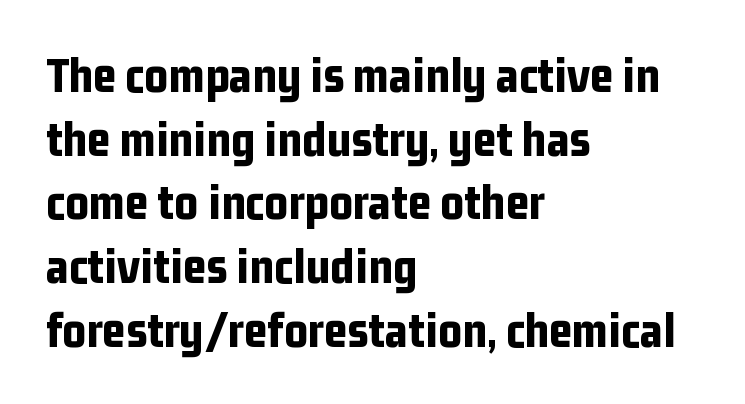
The image shows 51 px bold, condensed sans-serif type, upright; set left-aligned, normal line spacing (1.25x), normal letter spacing, not underlined; low stroke contrast and a medium x-height.
